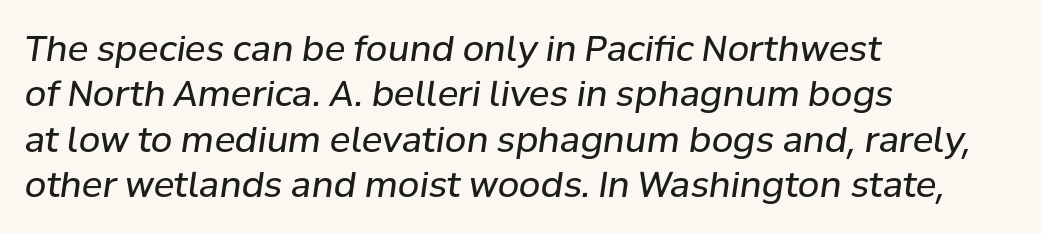
Letter spacing: default. Vertical stems look standard width or narrower in stroke. Looks like regular typesetting: each glyph gets only the width it needs. Horizontal alignment here is leftward, the default for most running prose. Italic? Definitely — the glyphs are oblique. Whoever set this chose a conventional vertical rhythm.
